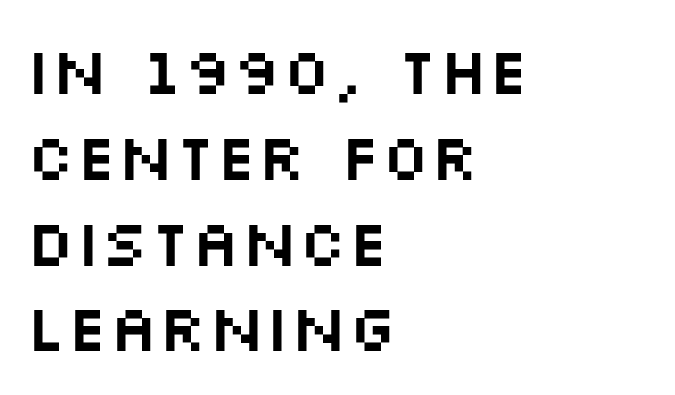
Q: Is the text italic (slanted)? A: No, it is upright.
Q: Is the typeface a serif or a sans-serif typeface? A: Sans-serif.
Q: Is the text underlined? A: No.
Q: How is the paragraph aligned? A: Left-aligned.
Q: Is the spacing between letters normal or unusually wide? A: Normal.
Q: Is the spacing between lines tight, normal or loose? A: Normal.
Q: Width (condensed, normal, or wide)? A: Wide.
Q: Stroke contrast? A: Medium.
Q: x-height? A: Large.
Q: Monospaced? A: No.
